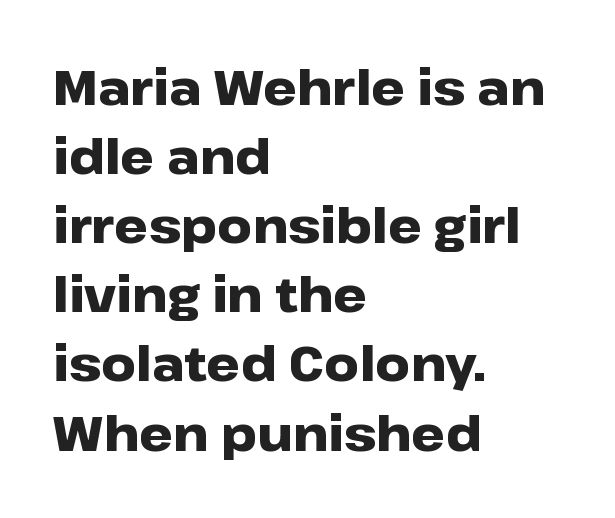
The image shows 48 px heavy, wide sans-serif type, upright; set left-aligned, normal line spacing (1.44x), normal letter spacing, not underlined; low stroke contrast and a medium x-height.
